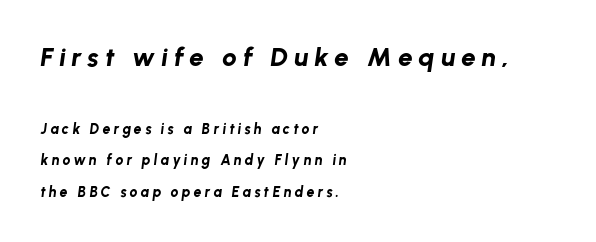
Q: Is the text bold? A: Yes.
Q: Is the text italic (slanted)? A: Yes, it leans right by about 8 degrees.
Q: Is the text underlined? A: No.
Q: How is the paragraph aligned? A: Left-aligned.
Q: Is the spacing between letters normal or unusually wide? A: Unusually wide.
Q: Is the spacing between lines tight, normal or loose? A: Loose.
Q: Which block of text is set in a larger size, the first (top) or the second (bottom)? A: The first (top) one.
